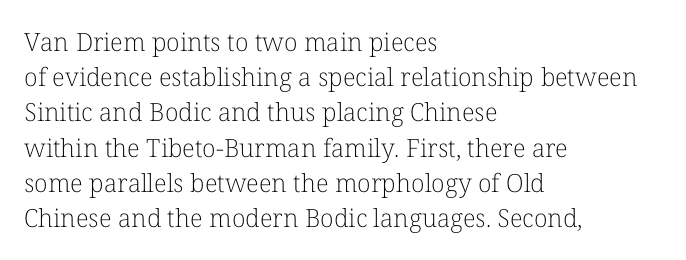
Weight: not bold — regular or lighter. Summary of vertical rhythm: regular, with standard interline spacing. Italic? Not at all — the glyphs are vertical. Words appear dense and cohesive because spacing is normal. Glance below the letters and you will spot only blank space.
